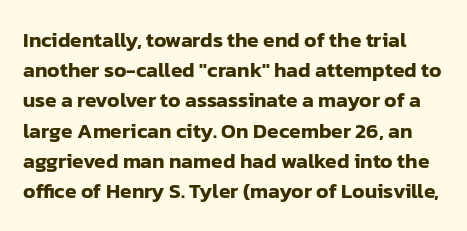
Q: Is the text italic (slanted)? A: No, it is upright.
Q: Is the text underlined? A: No.
Q: Is the spacing between letters normal or unusually wide? A: Normal.
Q: Is the spacing between lines tight, normal or loose? A: Normal.
